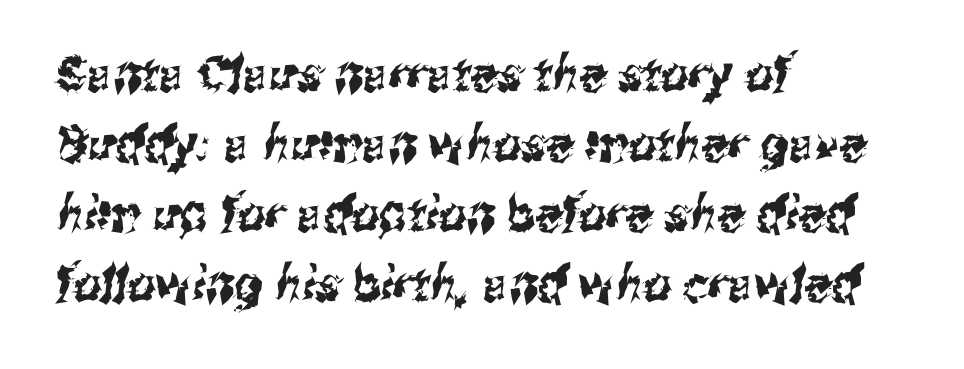
The image shows 49 px condensed sans-serif type; set left-aligned, normal line spacing (1.43x), normal letter spacing, not underlined; medium stroke contrast and a medium x-height.
